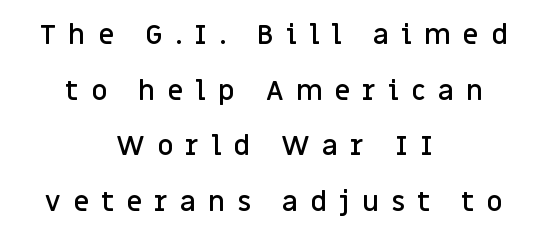
{"serif": "no", "italic": "no", "bold": "semi", "weight": "semibold", "width": "normal", "stroke_contrast": "low", "x_height": "large", "monospaced": "no", "underline": "no", "align": "center", "line_spacing": "loose", "line_spacing_ratio": 1.99, "letter_spacing": "wide", "letter_spacing_em": 0.43, "glyph_px": 28}
